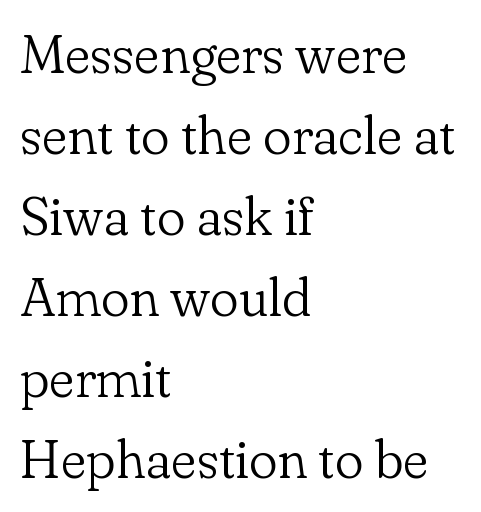
{"serif": "yes", "italic": "no", "bold": "no", "weight": "light", "width": "normal", "stroke_contrast": "low", "x_height": "small", "monospaced": "no", "underline": "no", "align": "left", "line_spacing": "normal", "line_spacing_ratio": 1.5, "letter_spacing": "normal", "letter_spacing_em": 0.0, "glyph_px": 54}
